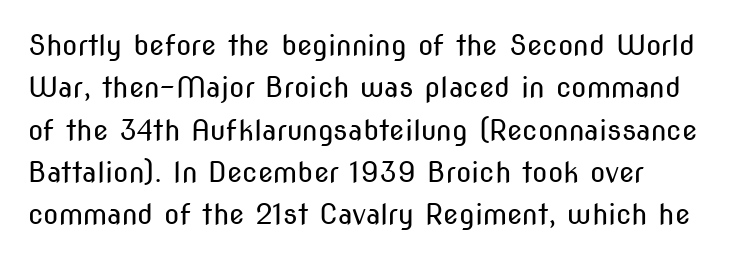
Q: Is the text bold? A: No.
Q: Is the text italic (slanted)? A: No, it is upright.
Q: Is the typeface a serif or a sans-serif typeface? A: Sans-serif.
Q: Is the text underlined? A: No.
Q: Is the spacing between letters normal or unusually wide? A: Normal.
Q: Is the spacing between lines tight, normal or loose? A: Normal.
Q: Width (condensed, normal, or wide)? A: Condensed.
Q: Stroke contrast? A: Medium.
Q: x-height? A: Medium.
Q: Monospaced? A: No.
